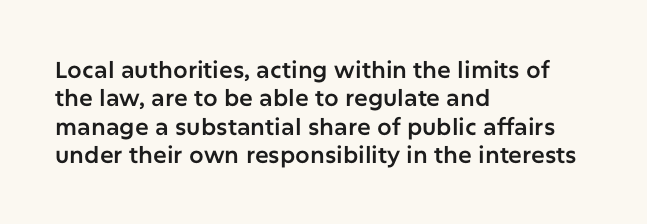
One-word summary of the alignment: left. These lines keep a tight, regular rhythm from letter to letter. Letters rest on an invisible, unmarked baseline. In terms of posture, this sample is upright.
